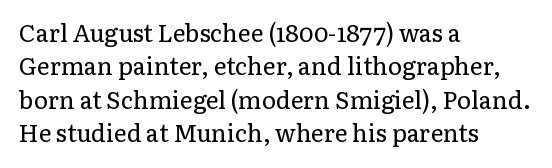
The image shows 24 px text type, upright; set left-aligned, normal line spacing (1.39x), normal letter spacing, not underlined.
